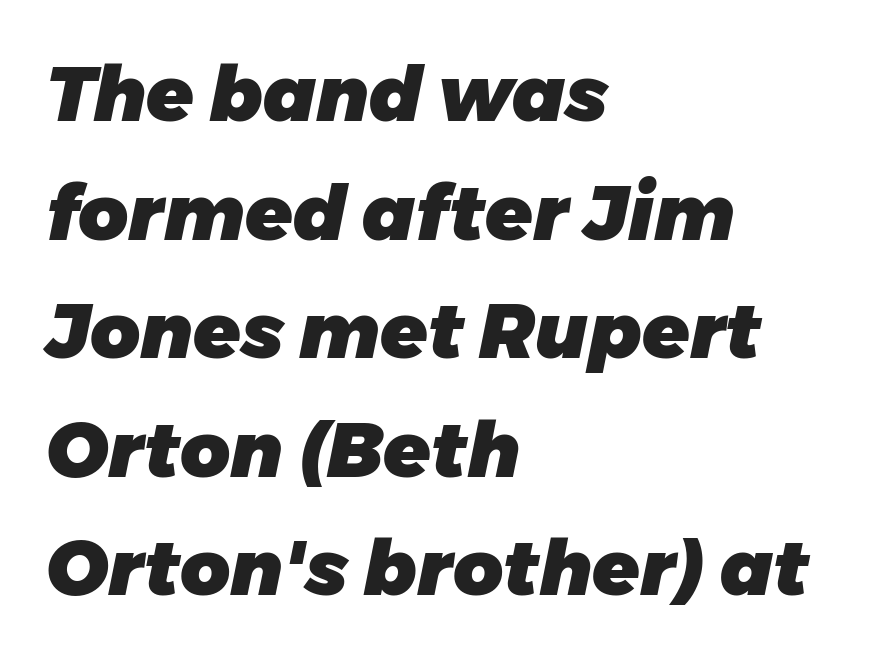
The image shows 77 px heavy type, italic (leaning right); set left-aligned, normal line spacing (1.54x), normal letter spacing, not underlined; low stroke contrast and a medium x-height.
